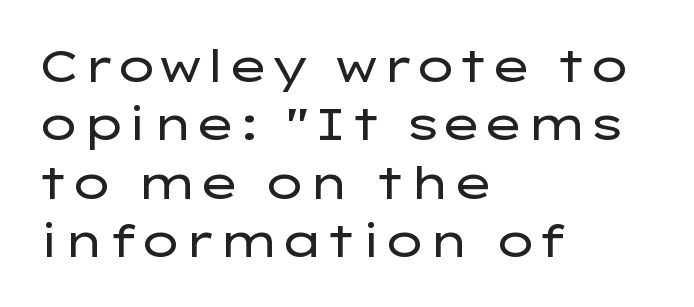
The letters sit at their default tracking, neither squeezed nor spread. The lines in this sample share a left origin and differ only in where they stop. A light-to-regular cut is what we see here. These lines were composed using upright roman letters.
